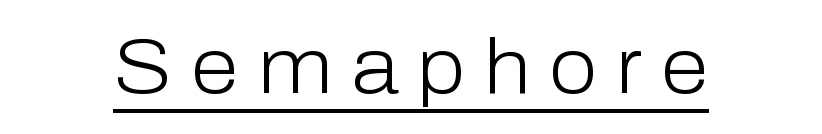
The image shows 78 px light sans-serif type, upright; set unusually wide letter spacing (+0.24 em), underlined; low stroke contrast and a medium x-height.
